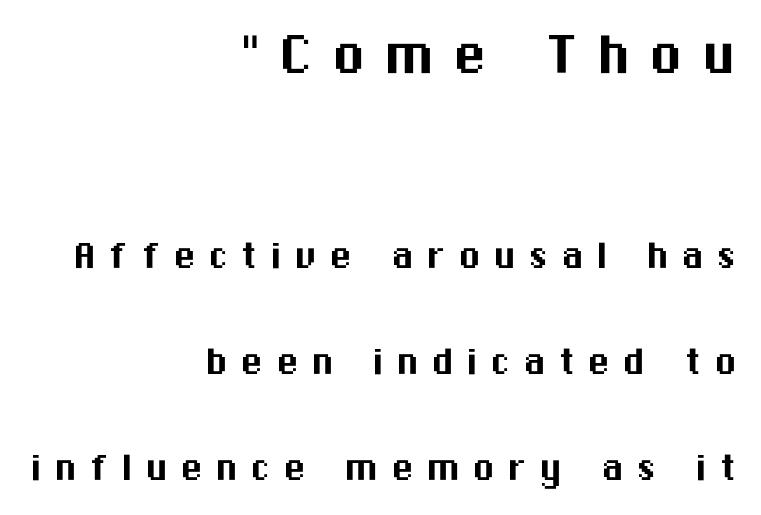
The image shows 67 px sans-serif type, upright; set right-aligned, loose line spacing (2.36x), unusually wide letter spacing (+0.28 em), not underlined; the first (top) block is 1.49x larger; medium stroke contrast and a medium x-height.
